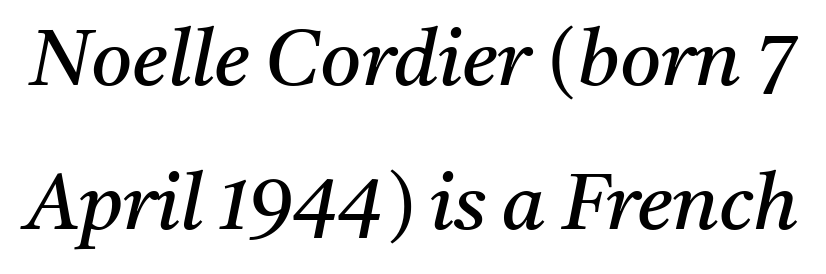
The face used here is proportionally spaced, like ordinary book or web type. The letterforms sit shoulder to shoulder at normal distance. Letterform terminals end in serifs throughout the passage. No extra ink here — the face is not bold.
